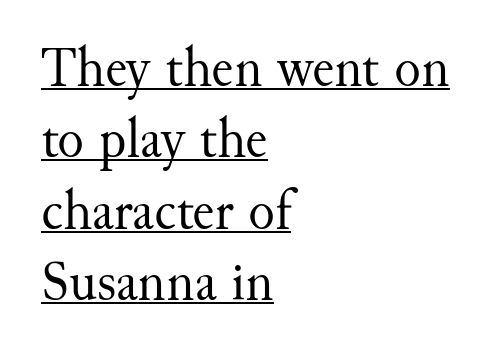
Regarding leading, the lines here are spaced in the standard way. The designer went with a serif here, giving each stem small feet. Varying glyph widths throughout — classic text-font behaviour. Does extra space separate the letters? No, they use regular spacing. Horizontally, the lines are justified to the leading edge only. Nope, not italic — everything's standing straight.
